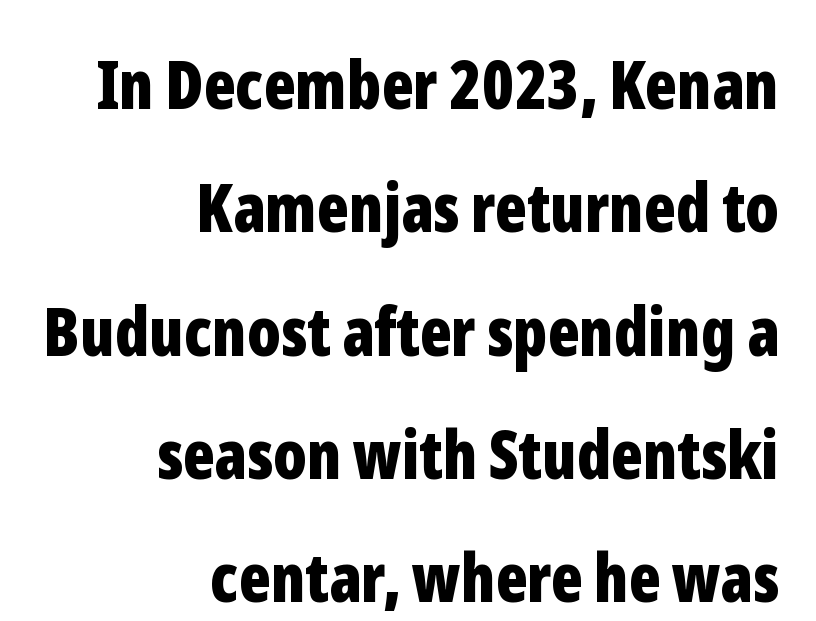
{"serif": "no", "italic": "no", "bold": "yes", "weight": "bold", "width": "condensed", "stroke_contrast": "low", "x_height": "medium", "monospaced": "no", "underline": "no", "align": "right", "line_spacing_ratio": 1.84, "letter_spacing": "normal", "letter_spacing_em": 0.0, "glyph_px": 67}
